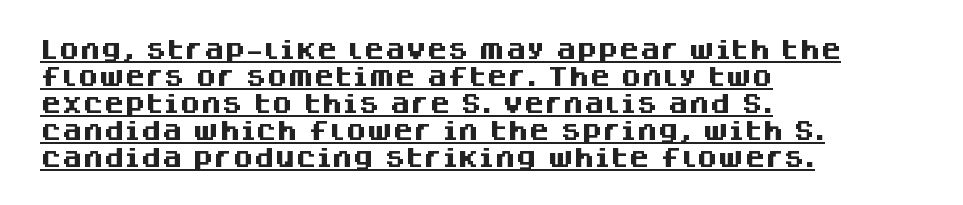
The image shows 21 px bold type, upright; set left-aligned, normal line spacing (1.28x), normal letter spacing, underlined.
